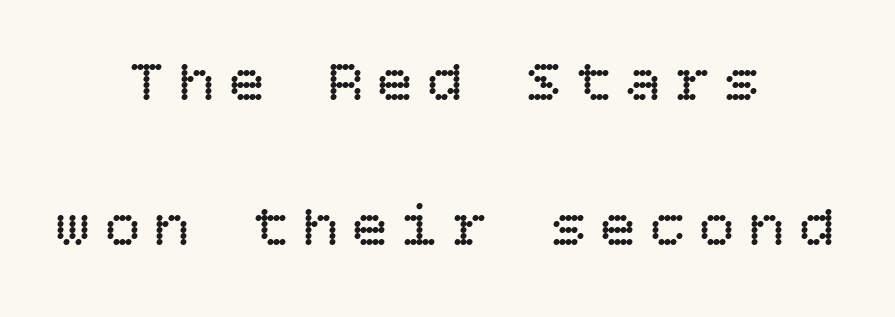
Horizontal alignment here is central, giving a formal, balanced look. Look at the tracking — it's clearly loosened, letters drifting apart. The rendering uses a large line-height, opening up the rows. Ordinary non-slanted type is in use. A bare baseline throughout the passage.
